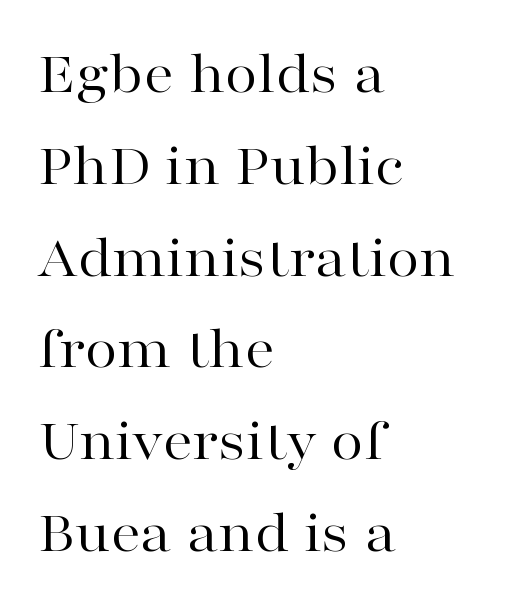
{"serif": "yes", "italic": "no", "bold": "no", "weight": "regular", "width": "wide", "stroke_contrast": "high", "x_height": "medium", "monospaced": "no", "underline": "no", "align": "left", "line_spacing": "normal", "line_spacing_ratio": 1.53, "letter_spacing": "normal", "letter_spacing_em": 0.0, "glyph_px": 60}
